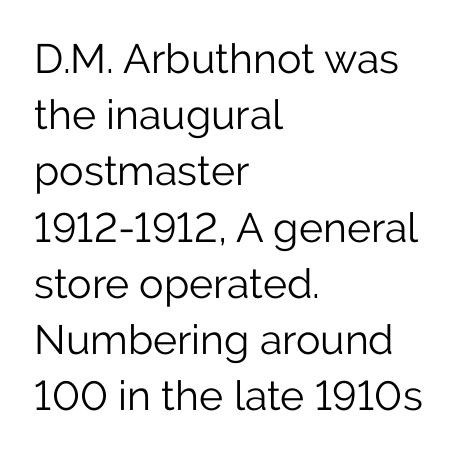
Q: Is the text bold? A: No.
Q: Is the text italic (slanted)? A: No, it is upright.
Q: Is the typeface a serif or a sans-serif typeface? A: Sans-serif.
Q: Is the text underlined? A: No.
Q: How is the paragraph aligned? A: Left-aligned.
Q: Is the spacing between letters normal or unusually wide? A: Normal.
Q: Is the spacing between lines tight, normal or loose? A: Normal.
Q: Width (condensed, normal, or wide)? A: Normal.
Q: Stroke contrast? A: Low.
Q: x-height? A: Medium.
Q: Monospaced? A: No.
